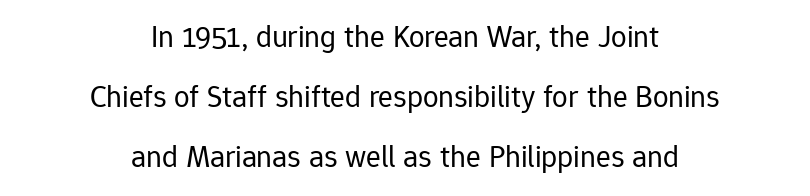
Q: Is the text bold? A: No.
Q: Is the text italic (slanted)? A: No, it is upright.
Q: Is the typeface a serif or a sans-serif typeface? A: Sans-serif.
Q: Is the text underlined? A: No.
Q: How is the paragraph aligned? A: Centered.
Q: Is the spacing between letters normal or unusually wide? A: Normal.
Q: Is the spacing between lines tight, normal or loose? A: Loose.
Q: Width (condensed, normal, or wide)? A: Normal.
Q: Stroke contrast? A: Low.
Q: x-height? A: Medium.
Q: Monospaced? A: No.
